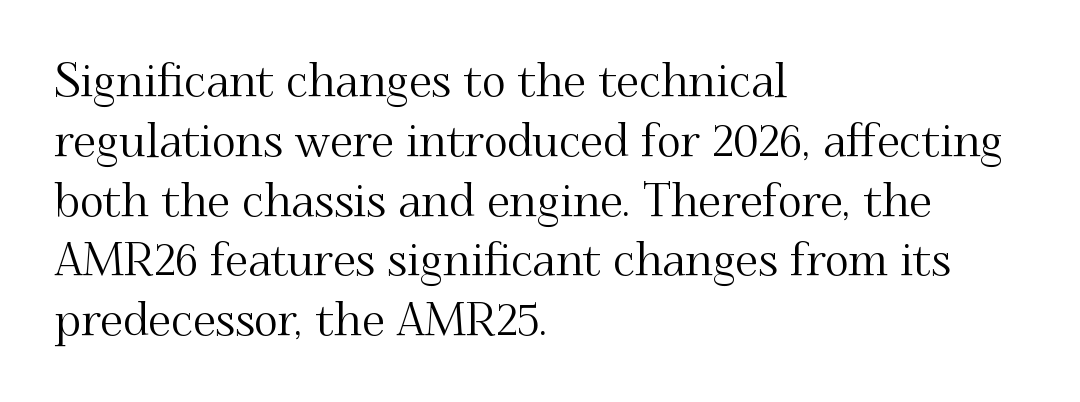
The setting favours the left margin, as ordinary paragraphs usually do. The letters advance in unequal steps, a hallmark of proportional type. These lines were composed using upright roman letters. Leading: standard. Classification — serif.
